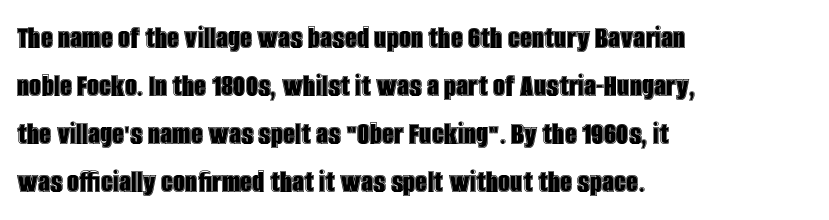
Q: Is the text italic (slanted)? A: No, it is upright.
Q: Is the text underlined? A: No.
Q: How is the paragraph aligned? A: Left-aligned.
Q: Is the spacing between letters normal or unusually wide? A: Normal.
Q: Is the spacing between lines tight, normal or loose? A: Normal.
Q: Width (condensed, normal, or wide)? A: Condensed.
Q: x-height? A: Large.
Q: Monospaced? A: No.
